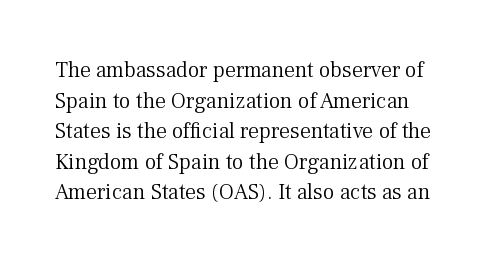
{"italic": "no", "bold": "no", "underline": "no", "line_spacing": "normal", "line_spacing_ratio": 1.39, "letter_spacing": "normal", "letter_spacing_em": 0.0, "glyph_px": 22}
